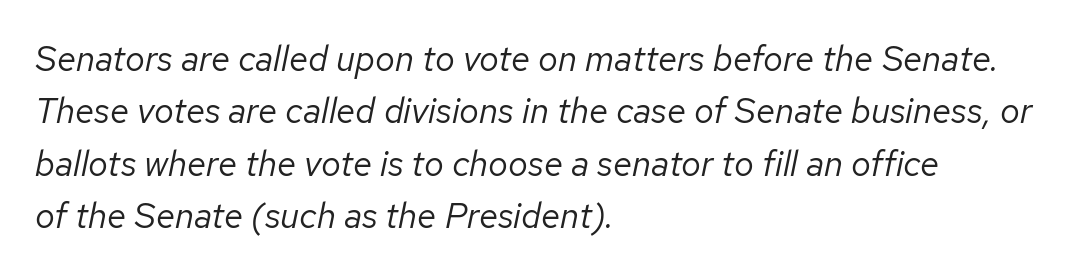
If you measured baseline to baseline, you'd find a middling distance. Leftover space on each line is placed entirely after the last word. Inter-character spacing is left at the font's built-in metrics. Tall strokes in this sample are angled rather than plumb. Do the characters align in a grid? No, the font is proportional. This reads as an unemphasized weight, regular at the heaviest.
